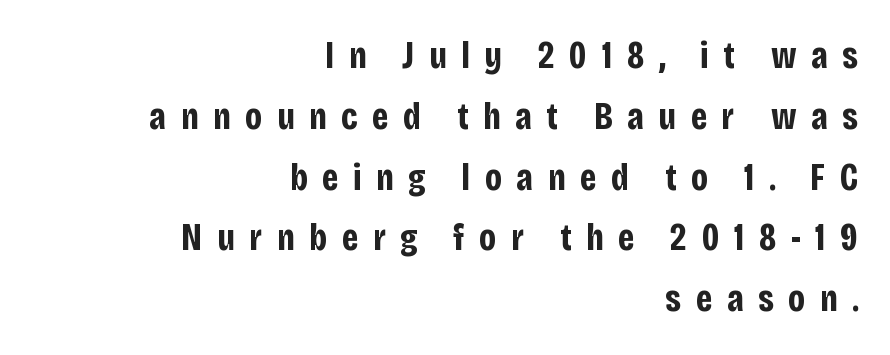
Stroke thickness is high; the sample reads as a true bold. Ordinary non-slanted type is in use. What stands out about the letter spacing? Its width — letters are far apart. The rendering shows plain stroke endings on the letterforms — a sans-serif design. This rendering features lettering with no underline. Vertically, the passage feels balanced, rows spaced as you'd expect.
